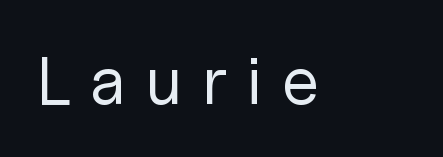
The image shows 68 px regular-weight sans-serif type, upright; set unusually wide letter spacing (+0.29 em), not underlined; low stroke contrast and a medium x-height.
